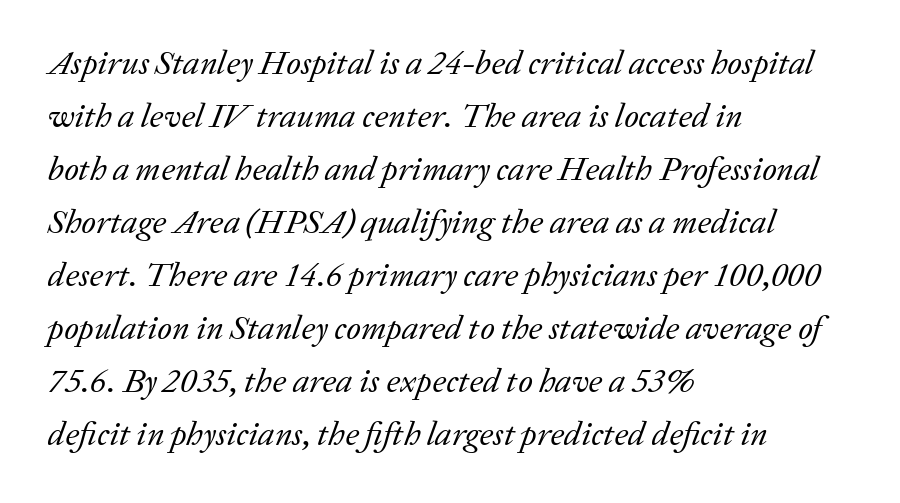
Where is the straight margin? On the left. Serif or sans? Serif — the stroke terminals have little feet. Normally led — the rows are evenly, conventionally spaced. Varying glyph widths throughout — classic text-font behaviour. Tracking here is standard; glyphs follow each other at the usual distance.
